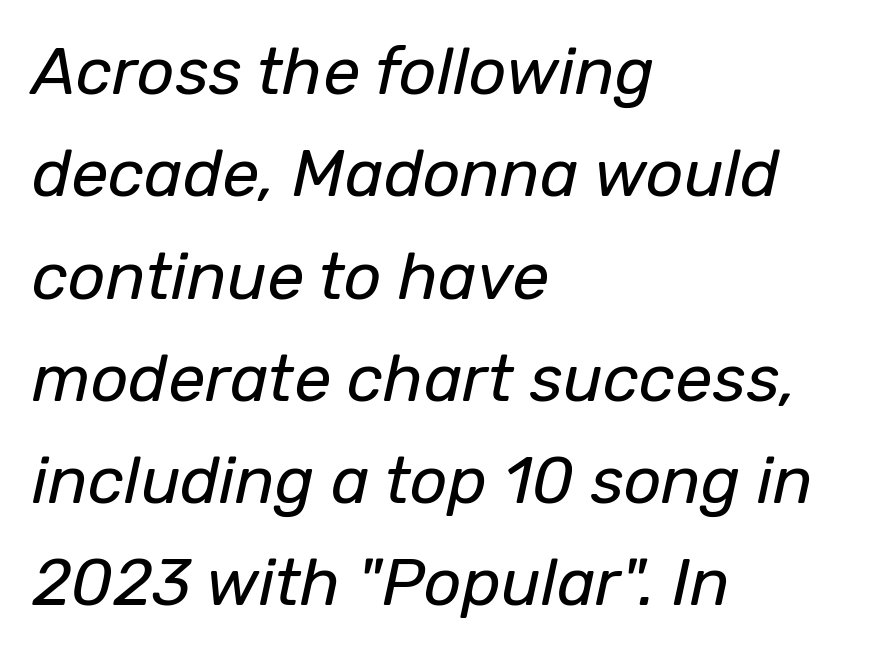
The image shows 66 px regular-weight type, italic (leaning right); set left-aligned, normal line spacing (1.55x), normal letter spacing, not underlined; low stroke contrast and a medium x-height.
